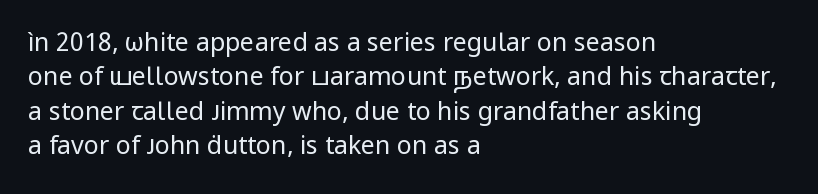
{"italic": "no", "bold": "no", "underline": "no", "align": "left", "line_spacing": "normal", "line_spacing_ratio": 1.38, "letter_spacing": "normal", "letter_spacing_em": 0.0, "glyph_px": 25}
